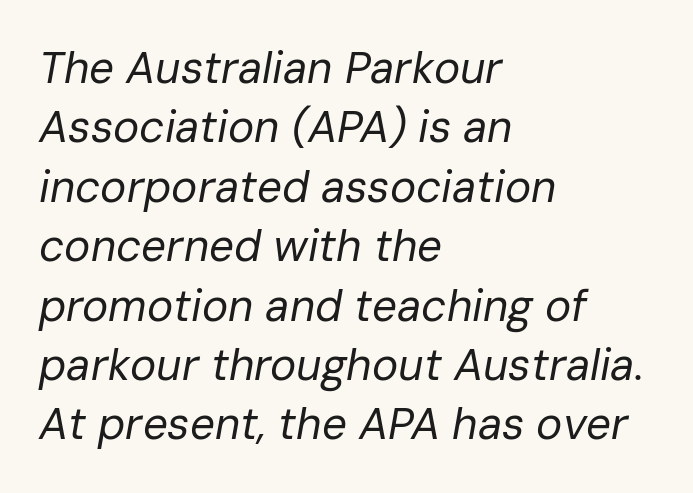
{"italic": "yes", "lean": "right", "slant_degrees": 10, "bold": "no", "weight": "regular", "width": "normal", "stroke_contrast": "low", "x_height": "medium", "monospaced": "no", "underline": "no", "align": "left", "line_spacing": "normal", "line_spacing_ratio": 1.35, "letter_spacing": "normal", "letter_spacing_em": 0.0, "glyph_px": 44}
